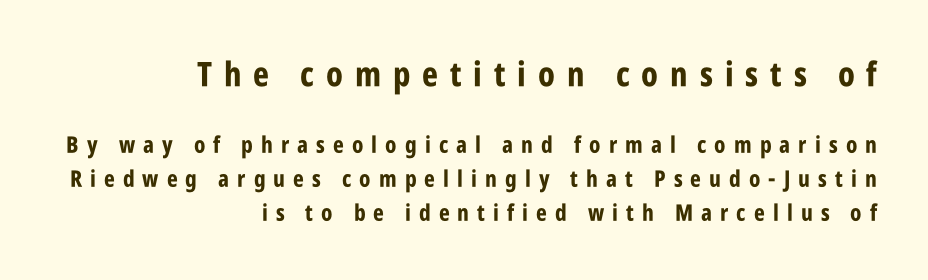
Q: Is the text bold? A: Yes.
Q: Is the text italic (slanted)? A: No, it is upright.
Q: Is the typeface a serif or a sans-serif typeface? A: Sans-serif.
Q: Is the text underlined? A: No.
Q: How is the paragraph aligned? A: Right-aligned.
Q: Is the spacing between letters normal or unusually wide? A: Unusually wide.
Q: Is the spacing between lines tight, normal or loose? A: Normal.
Q: Which block of text is set in a larger size, the first (top) or the second (bottom)? A: The first (top) one.
Q: Width (condensed, normal, or wide)? A: Condensed.
Q: Stroke contrast? A: Low.
Q: x-height? A: Large.
Q: Monospaced? A: No.
